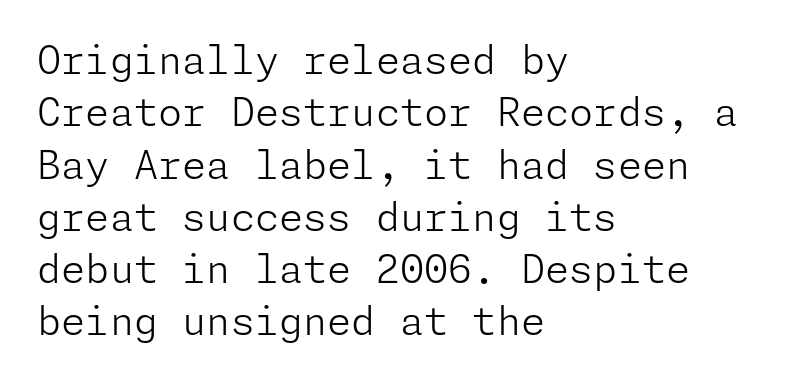
Layout note: lines flush left. Default kerning and tracking; the words read as compact shapes. The line-height multiplier appears to be the usual default. No extra ink here — the face is not bold. Has an underline been added? It has not. These lines were composed using upright roman letters.
